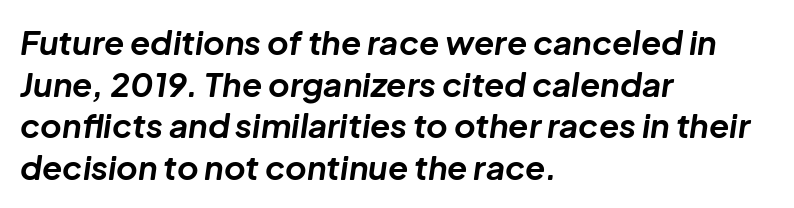
{"italic": "yes", "lean": "right", "slant_degrees": 8, "bold": "yes", "weight": "bold", "width": "normal", "stroke_contrast": "low", "x_height": "medium", "monospaced": "no", "underline": "no", "align": "left", "line_spacing": "normal", "line_spacing_ratio": 1.26, "letter_spacing": "normal", "letter_spacing_em": 0.0, "glyph_px": 33}
